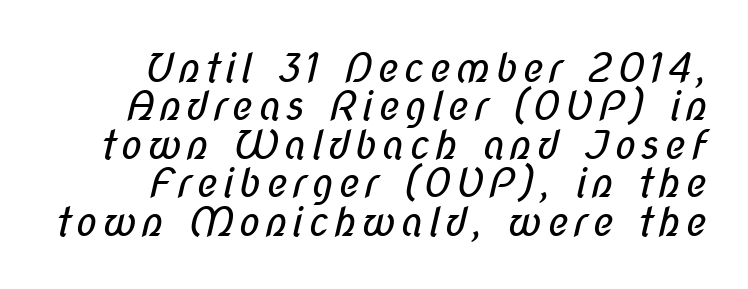
Q: Is the text bold? A: No.
Q: Is the typeface a serif or a sans-serif typeface? A: Sans-serif.
Q: Is the text underlined? A: No.
Q: How is the paragraph aligned? A: Right-aligned.
Q: Is the spacing between lines tight, normal or loose? A: Tight.
Q: Width (condensed, normal, or wide)? A: Condensed.
Q: Stroke contrast? A: Low.
Q: x-height? A: Medium.
Q: Monospaced? A: No.
